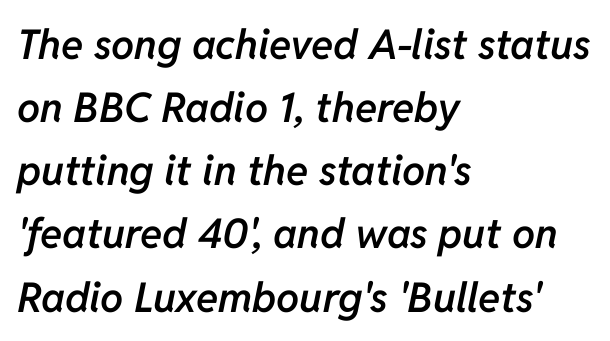
The image shows 41 px semibold type, italic (leaning right); set left-aligned, normal line spacing (1.54x), normal letter spacing, not underlined; low stroke contrast and a medium x-height.
